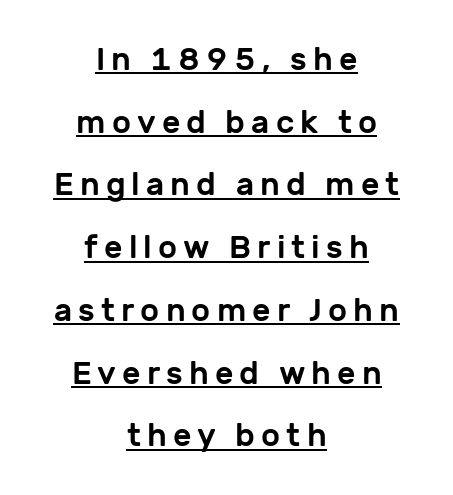
Q: Is the text italic (slanted)? A: No, it is upright.
Q: Is the typeface a serif or a sans-serif typeface? A: Sans-serif.
Q: Is the text underlined? A: Yes.
Q: How is the paragraph aligned? A: Centered.
Q: Is the spacing between lines tight, normal or loose? A: Loose.
Q: Width (condensed, normal, or wide)? A: Normal.
Q: Stroke contrast? A: Low.
Q: x-height? A: Medium.
Q: Monospaced? A: No.
